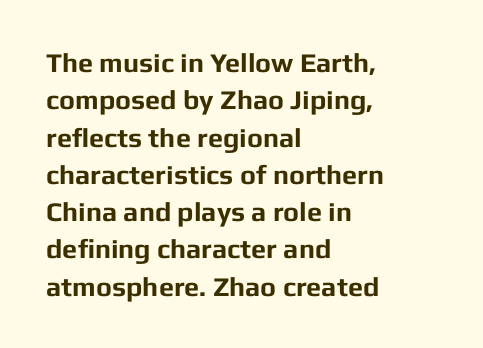
Q: Is the text bold? A: Yes.
Q: Is the text italic (slanted)? A: No, it is upright.
Q: Is the text underlined? A: No.
Q: How is the paragraph aligned? A: Left-aligned.
Q: Is the spacing between letters normal or unusually wide? A: Normal.
Q: Is the spacing between lines tight, normal or loose? A: Normal.
